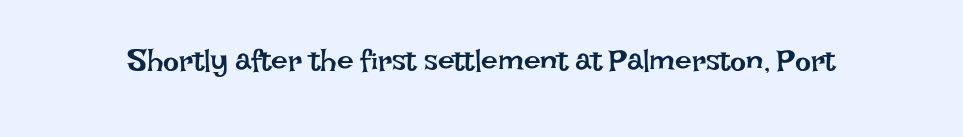
If you drew a line through each stem, it would be perfectly vertical. Character widths vary here, with narrow letters taking less room than wide ones. Unbolded letterforms with no extra heft. The line texture is even and compact thanks to regular tracking.
